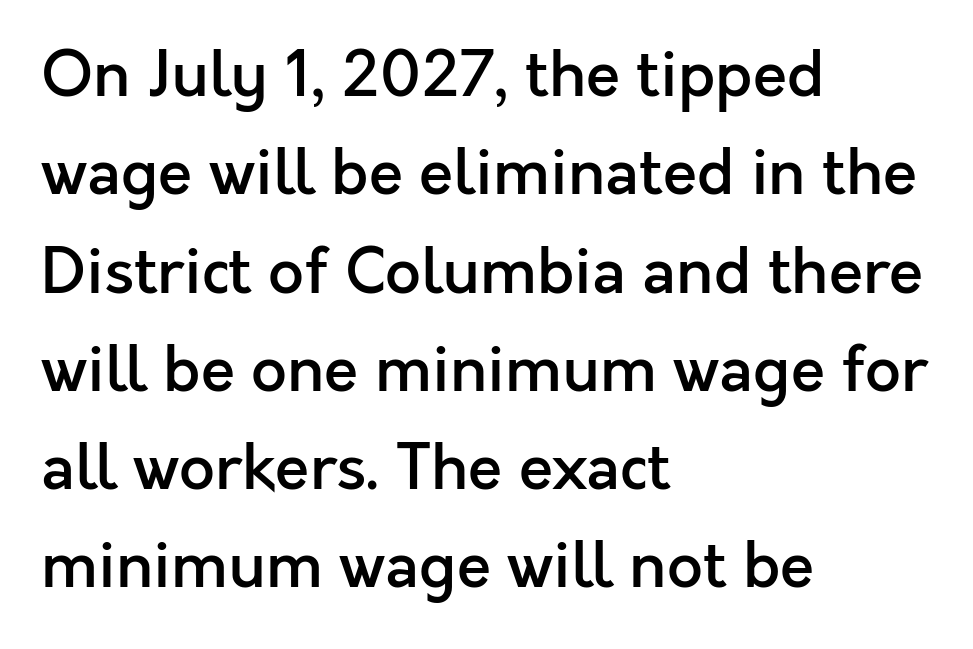
Q: Is the text bold? A: Semi-bold.
Q: Is the text italic (slanted)? A: No, it is upright.
Q: Is the typeface a serif or a sans-serif typeface? A: Sans-serif.
Q: Is the text underlined? A: No.
Q: How is the paragraph aligned? A: Left-aligned.
Q: Is the spacing between letters normal or unusually wide? A: Normal.
Q: Is the spacing between lines tight, normal or loose? A: Normal.
Q: Width (condensed, normal, or wide)? A: Normal.
Q: x-height? A: Medium.
Q: Monospaced? A: No.
